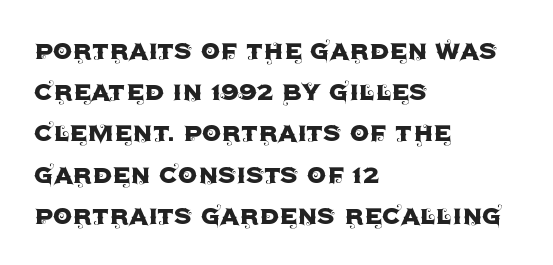
Q: Is the text italic (slanted)? A: No, it is upright.
Q: Is the typeface a serif or a sans-serif typeface? A: Sans-serif.
Q: Is the text underlined? A: No.
Q: How is the paragraph aligned? A: Left-aligned.
Q: Is the spacing between letters normal or unusually wide? A: Normal.
Q: Is the spacing between lines tight, normal or loose? A: Normal.
Q: Width (condensed, normal, or wide)? A: Normal.
Q: x-height? A: Large.
Q: Monospaced? A: No.
